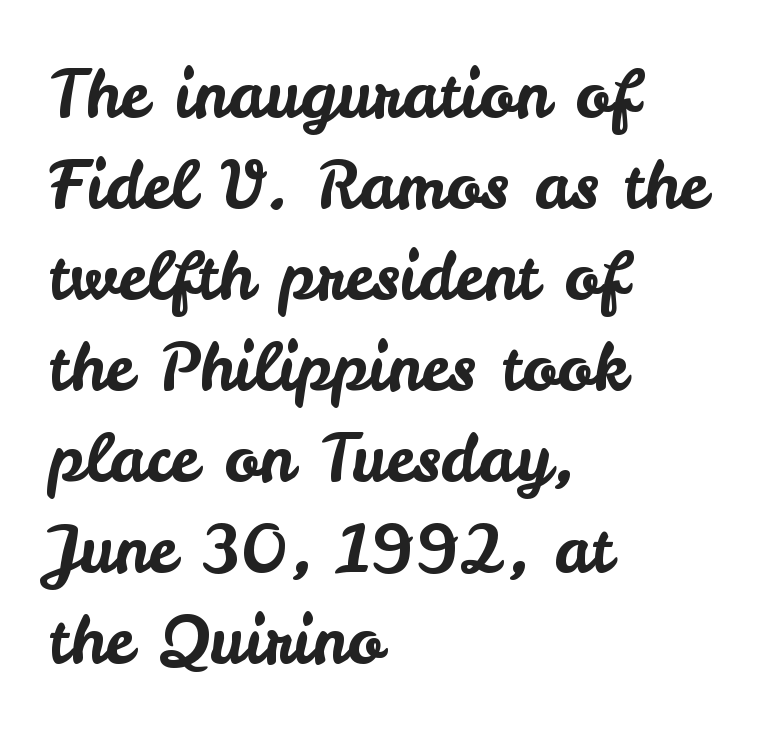
The lines are quadded left. This rendering leaves character spacing at its baseline value. The face used here is proportionally spaced, like ordinary book or web type. Does the type have serifs? No, each stem ends abruptly.
